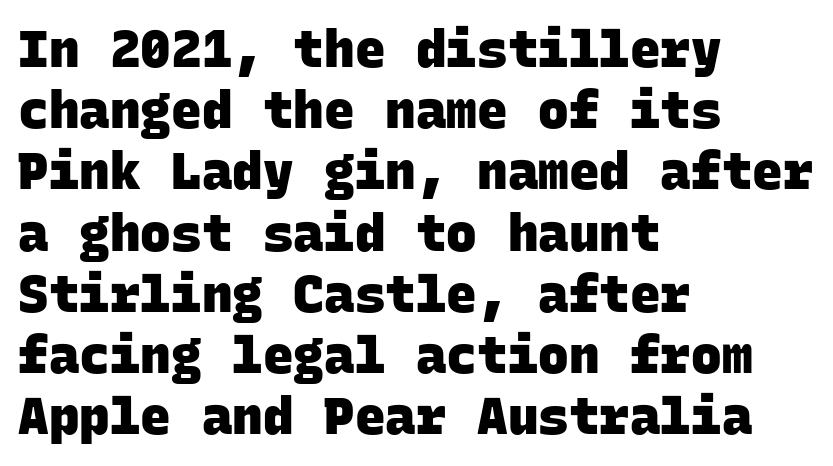
This is sans-serif lettering, the kind often seen on screens and signage. Line starts are locked; line ends wander. The face used here has the dense, thick strokes of a bold. Note the uniform advance width — an 'i' takes as much space as an 'm'. The passage shown has conventional tracking throughout. Nobody drew a line under any word here.
